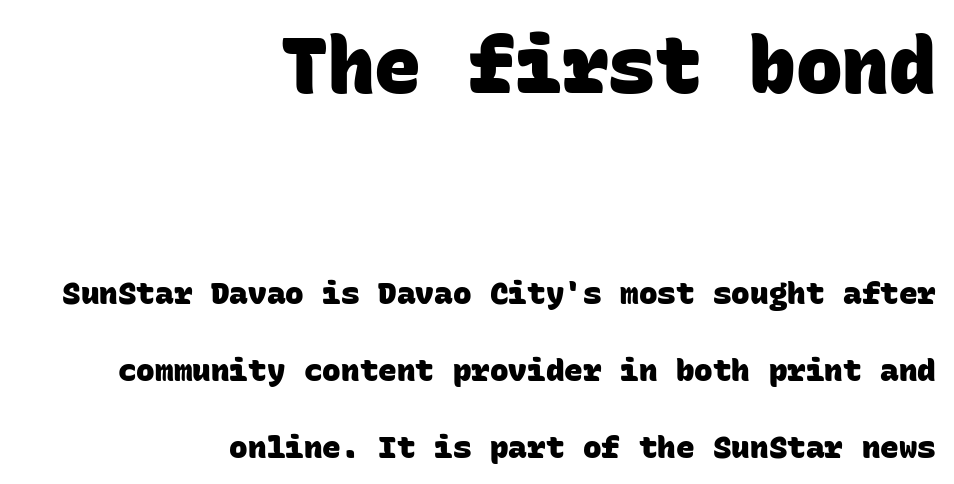
The image shows 78 px heavy sans-serif type, monospaced; set right-aligned, loose line spacing (2.48x), normal letter spacing, not underlined; the first (top) block is 2.52x larger; low stroke contrast and a large x-height.
